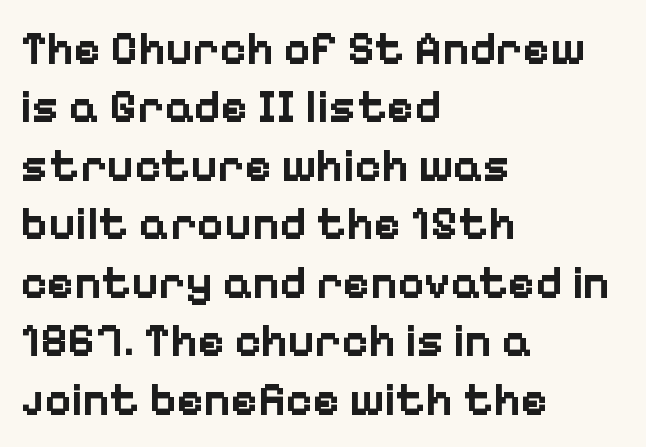
Q: Is the text bold? A: Yes.
Q: Is the text italic (slanted)? A: No, it is upright.
Q: Is the typeface a serif or a sans-serif typeface? A: Sans-serif.
Q: Is the text underlined? A: No.
Q: How is the paragraph aligned? A: Left-aligned.
Q: Is the spacing between letters normal or unusually wide? A: Normal.
Q: Is the spacing between lines tight, normal or loose? A: Normal.
Q: Width (condensed, normal, or wide)? A: Normal.
Q: Stroke contrast? A: Low.
Q: x-height? A: Medium.
Q: Monospaced? A: No.
